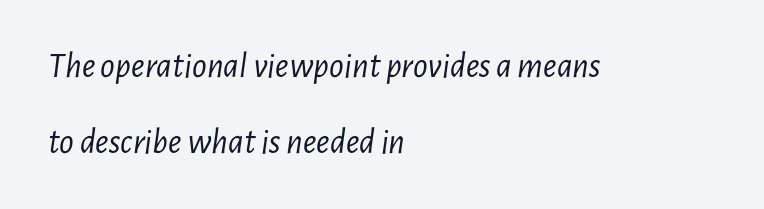
The image shows 36 px light, condensed type, italic (leaning right); set left-aligned, loose line spacing (2.1x), normal letter spacing, not underlined; low stroke contrast and a medium x-height.
